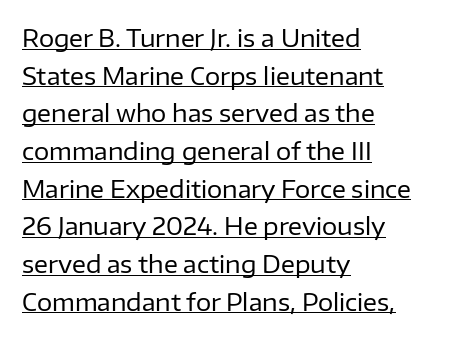
{"italic": "no", "bold": "no", "underline": "yes", "align": "left", "line_spacing": "normal", "line_spacing_ratio": 1.57, "letter_spacing": "normal", "letter_spacing_em": 0.0, "glyph_px": 24}
